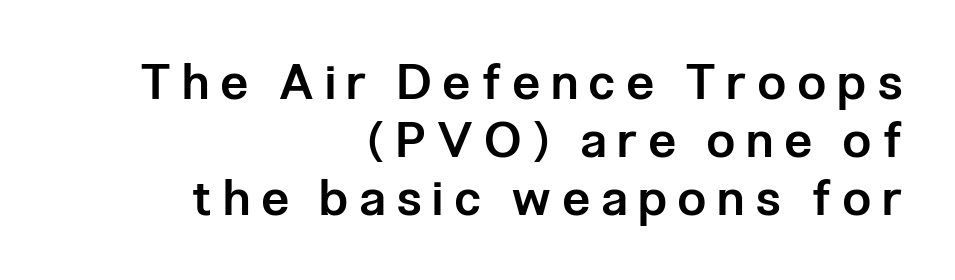
The image shows 49 px semibold, condensed sans-serif type, upright; set right-aligned, line spacing 1.18x, unusually wide letter spacing (+0.25 em), not underlined; low stroke contrast and a medium x-height.
